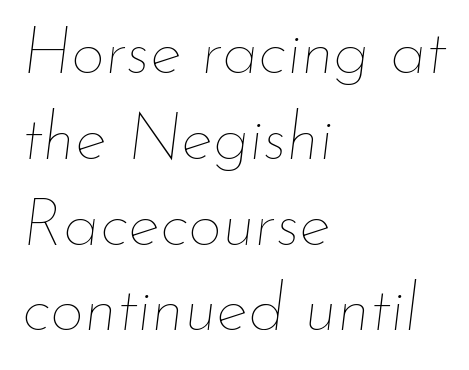
{"italic": "yes", "lean": "right", "slant_degrees": 7, "bold": "no", "weight": "thin", "width": "normal", "stroke_contrast": "low", "x_height": "small", "monospaced": "no", "underline": "no", "align": "left", "line_spacing": "normal", "line_spacing_ratio": 1.28, "letter_spacing": "normal", "letter_spacing_em": 0.0, "glyph_px": 67}
